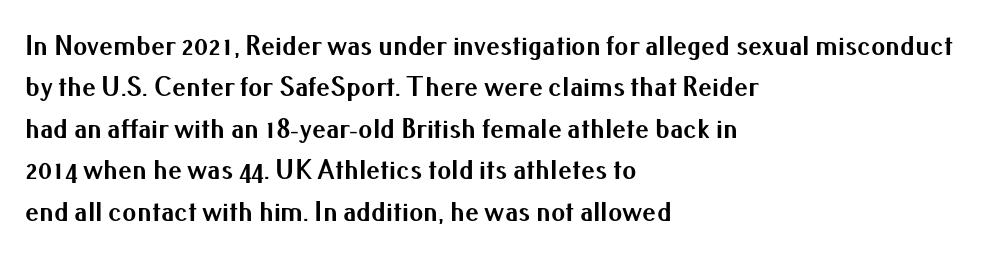
This block has exactly the height ordinary leading produces. The face used here is proportionally spaced, like ordinary book or web type. This rendering uses left alignment, leaving the right contour irregular. Designer's note — italics off, roman on. Nothing sits at the stroke ends, so this counts as sans-serif.
